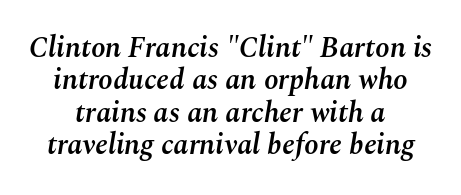
Q: Is the text bold? A: Semi-bold.
Q: Is the text italic (slanted)? A: Yes, it leans right by about 10 degrees.
Q: Is the text underlined? A: No.
Q: How is the paragraph aligned? A: Centered.
Q: Is the spacing between letters normal or unusually wide? A: Normal.
Q: Is the spacing between lines tight, normal or loose? A: Tight.
Q: Width (condensed, normal, or wide)? A: Normal.
Q: Stroke contrast? A: Medium.
Q: x-height? A: Medium.
Q: Monospaced? A: No.
